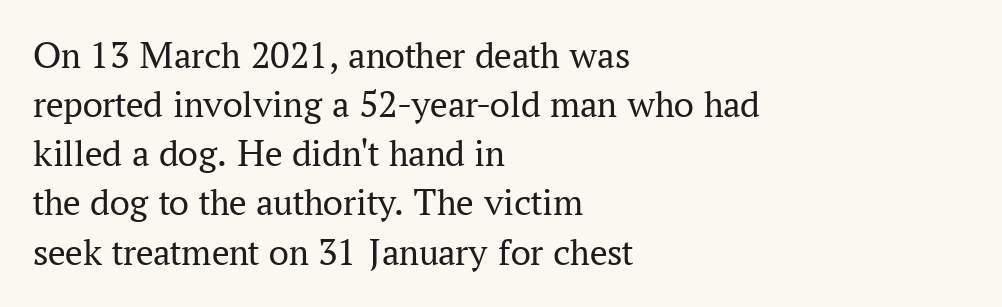
Q: Is the text bold? A: No.
Q: Is the text italic (slanted)? A: No, it is upright.
Q: Is the typeface a serif or a sans-serif typeface? A: Serif.
Q: Is the text underlined? A: No.
Q: How is the paragraph aligned? A: Left-aligned.
Q: Is the spacing between letters normal or unusually wide? A: Normal.
Q: Is the spacing between lines tight, normal or loose? A: Normal.
Q: Width (condensed, normal, or wide)? A: Normal.
Q: Stroke contrast? A: Medium.
Q: x-height? A: Medium.
Q: Monospaced? A: No.
